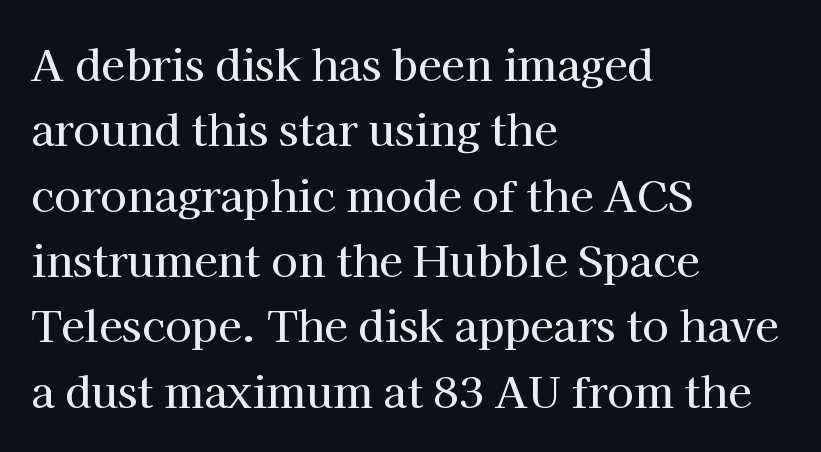
Q: Is the text italic (slanted)? A: No, it is upright.
Q: Is the typeface a serif or a sans-serif typeface? A: Serif.
Q: Is the text underlined? A: No.
Q: How is the paragraph aligned? A: Left-aligned.
Q: Is the spacing between letters normal or unusually wide? A: Normal.
Q: Is the spacing between lines tight, normal or loose? A: Normal.
Q: Width (condensed, normal, or wide)? A: Normal.
Q: Stroke contrast? A: High.
Q: x-height? A: Medium.
Q: Monospaced? A: No.
